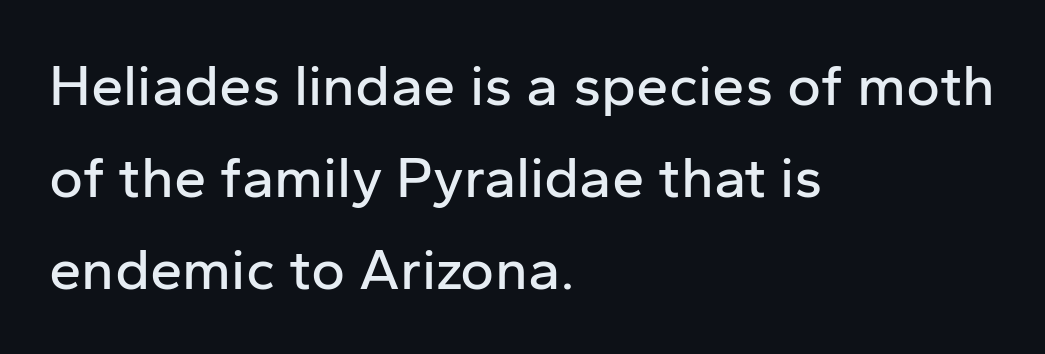
{"serif": "no", "italic": "no", "width": "normal", "stroke_contrast": "low", "x_height": "medium", "monospaced": "no", "underline": "no", "align": "left", "line_spacing": "normal", "line_spacing_ratio": 1.59, "letter_spacing": "normal", "letter_spacing_em": 0.0, "glyph_px": 58}
